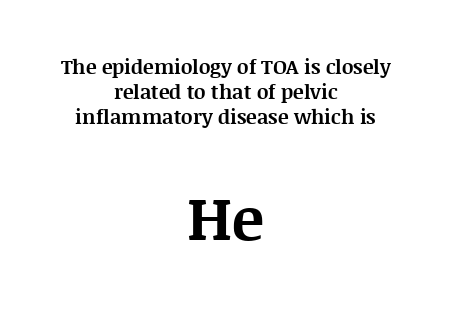
{"serif": "yes", "italic": "no", "bold": "yes", "weight": "bold", "width": "normal", "stroke_contrast": "medium", "x_height": "large", "monospaced": "no", "underline": "no", "align": "center", "line_spacing": "normal", "line_spacing_ratio": 1.25, "letter_spacing": "normal", "letter_spacing_em": 0.0, "larger_block": "second", "size_ratio": 3.0, "glyph_px": 60}
